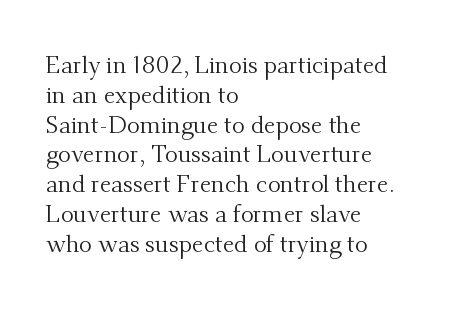
The image shows 24 px text type, upright; set left-aligned, line spacing 1.24x, normal letter spacing, not underlined.
